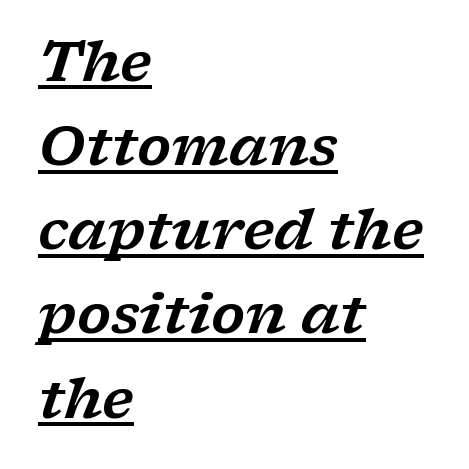
Q: Is the text italic (slanted)? A: Yes, it leans right by about 17 degrees.
Q: Is the typeface a serif or a sans-serif typeface? A: Serif.
Q: Is the text underlined? A: Yes.
Q: How is the paragraph aligned? A: Left-aligned.
Q: Is the spacing between letters normal or unusually wide? A: Normal.
Q: Is the spacing between lines tight, normal or loose? A: Normal.
Q: Width (condensed, normal, or wide)? A: Wide.
Q: Stroke contrast? A: Low.
Q: x-height? A: Medium.
Q: Monospaced? A: No.
